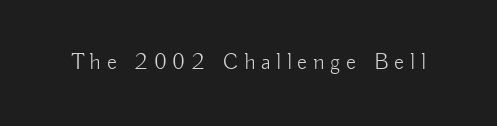
{"italic": "no", "bold": "no", "underline": "no", "letter_spacing": "wide", "letter_spacing_em": 0.25, "glyph_px": 23}
